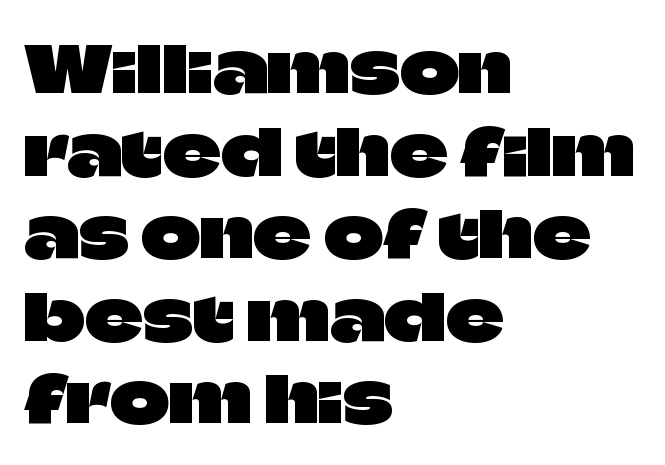
Q: Is the text italic (slanted)? A: No, it is upright.
Q: Is the typeface a serif or a sans-serif typeface? A: Sans-serif.
Q: Is the text underlined? A: No.
Q: How is the paragraph aligned? A: Left-aligned.
Q: Is the spacing between letters normal or unusually wide? A: Normal.
Q: Is the spacing between lines tight, normal or loose? A: Normal.
Q: Width (condensed, normal, or wide)? A: Normal.
Q: Stroke contrast? A: Low.
Q: x-height? A: Large.
Q: Monospaced? A: No.
